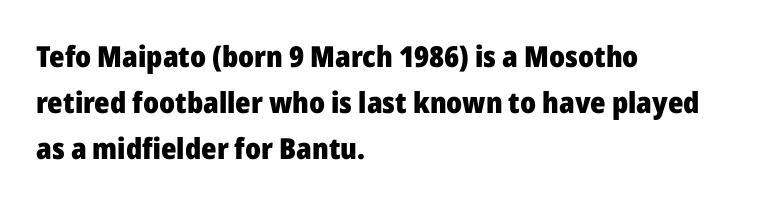
The words here are not underlined. Compared with typical paragraphs, the rows here are spaced about the same. The letters carry no serifs — their stems end cleanly without finishing strokes. Every character sits straight up, as roman type does. These lines are set flush left with a ragged right edge. Letter spacing: default.
